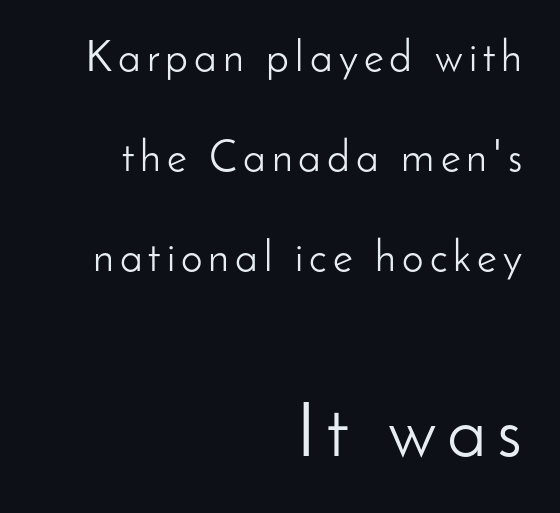
{"serif": "no", "italic": "no", "bold": "no", "weight": "light", "width": "normal", "stroke_contrast": "low", "x_height": "small", "monospaced": "no", "underline": "no", "align": "right", "line_spacing": "loose", "line_spacing_ratio": 2.33, "larger_block": "second", "size_ratio": 1.74, "glyph_px": 75}
